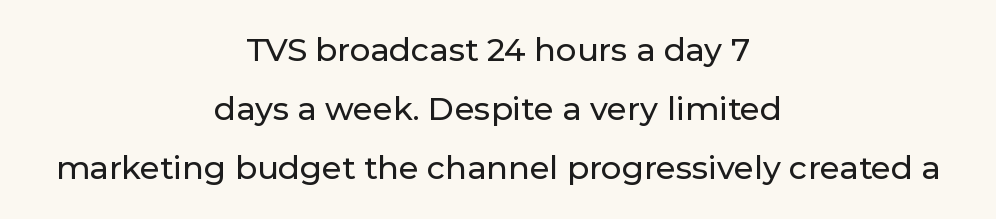
The image shows 32 px sans-serif type, upright; set centered, line spacing 1.85x, normal letter spacing, not underlined; low stroke contrast and a medium x-height.
